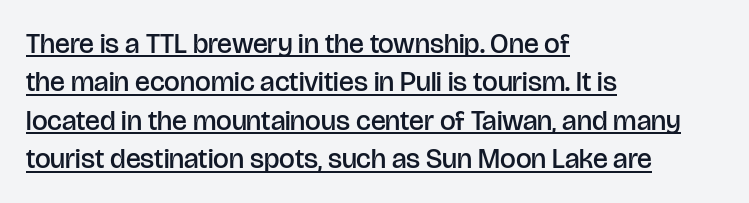
The image shows 28 px semibold sans-serif type, upright; set left-aligned, normal line spacing (1.37x), normal letter spacing, underlined; low stroke contrast and a large x-height.
